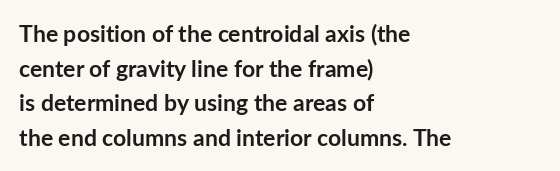
{"italic": "no", "bold": "yes", "underline": "no", "align": "left", "line_spacing": "normal", "line_spacing_ratio": 1.51, "letter_spacing": "normal", "letter_spacing_em": 0.0, "glyph_px": 23}
